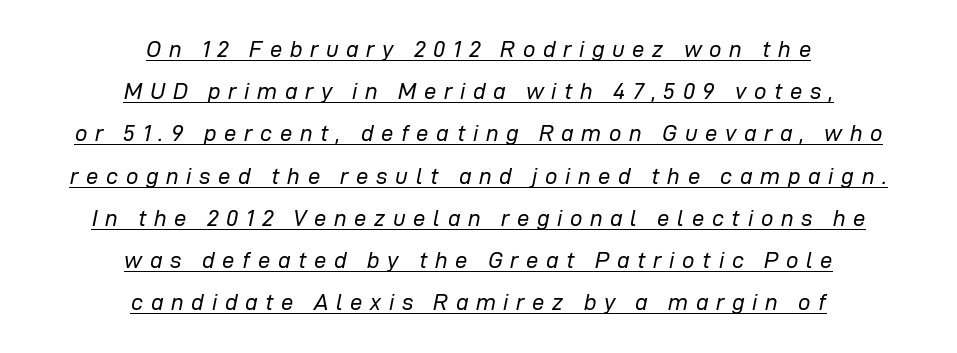
Q: Is the text bold? A: No.
Q: Is the text italic (slanted)? A: Yes, it leans right by about 12 degrees.
Q: Is the text underlined? A: Yes.
Q: How is the paragraph aligned? A: Centered.
Q: Is the spacing between letters normal or unusually wide? A: Unusually wide.
Q: Is the spacing between lines tight, normal or loose? A: Loose.
